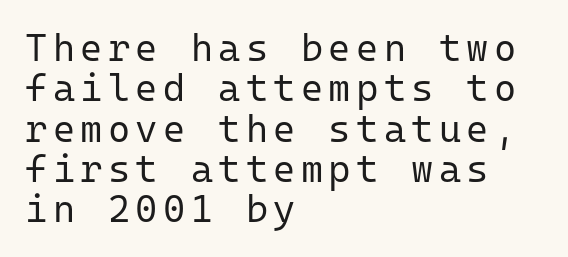
Weight class: somewhere from thin through regular. Regarding leading, the lines here are crowded together. Is this a sans? Yes — the strokes have no serifs. Casual observation: everything's shoved over to the left.
